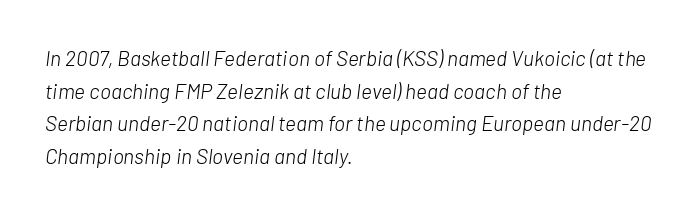
Compared with typical paragraphs, the rows here are spaced about the same. If you drew a ruler down the left edge, every line would touch it. Think standard paragraph weight, or any step lighter than that. Slant detected: the letters are inclined. In terms of letterspacing, this is plain default setting. The glyphs are unaccompanied by any horizontal stroke below them.
